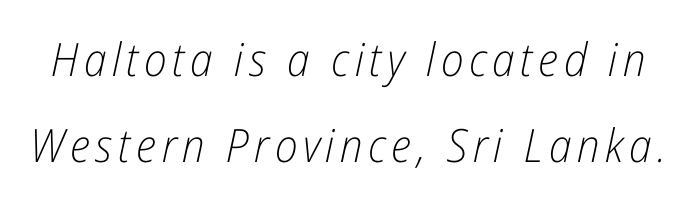
{"italic": "yes", "lean": "right", "slant_degrees": 12, "bold": "no", "weight": "light", "width": "condensed", "stroke_contrast": "low", "x_height": "medium", "monospaced": "no", "underline": "no", "line_spacing_ratio": 1.86, "glyph_px": 46}
